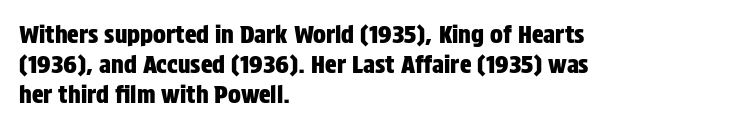
Q: Is the text italic (slanted)? A: No, it is upright.
Q: Is the text underlined? A: No.
Q: How is the paragraph aligned? A: Left-aligned.
Q: Is the spacing between letters normal or unusually wide? A: Normal.
Q: Is the spacing between lines tight, normal or loose? A: Normal.
